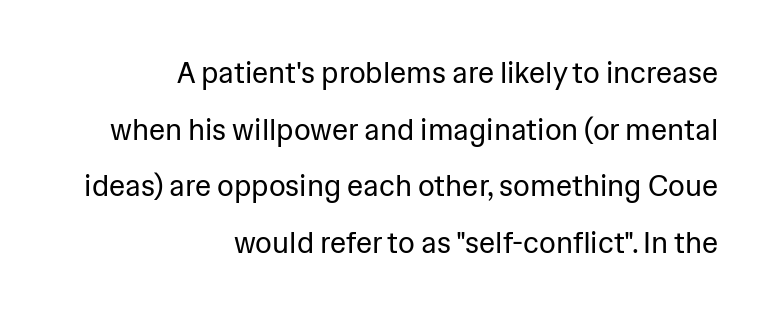
The image shows 29 px regular-weight sans-serif type, upright; set right-aligned, loose line spacing (1.95x), normal letter spacing, not underlined; low stroke contrast and a medium x-height.
